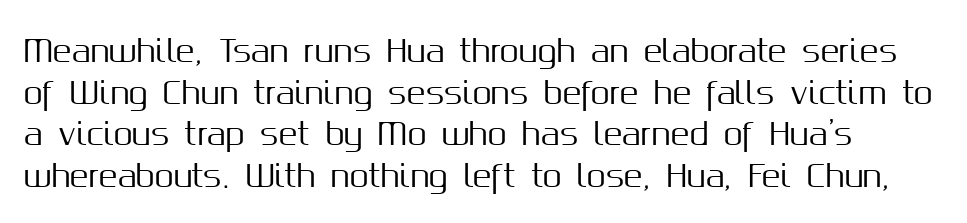
{"serif": "no", "italic": "no", "width": "normal", "stroke_contrast": "medium", "x_height": "medium", "monospaced": "no", "underline": "no", "line_spacing": "normal", "line_spacing_ratio": 1.34, "letter_spacing": "normal", "letter_spacing_em": 0.0, "glyph_px": 31}
